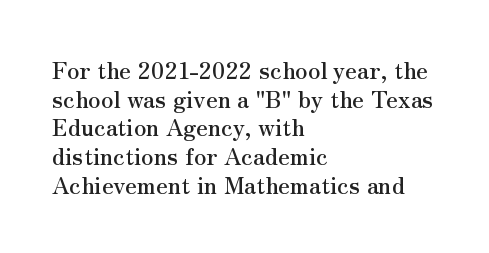
{"italic": "no", "underline": "no", "align": "left", "line_spacing": "normal", "line_spacing_ratio": 1.25, "letter_spacing": "normal", "letter_spacing_em": 0.0, "glyph_px": 23}
